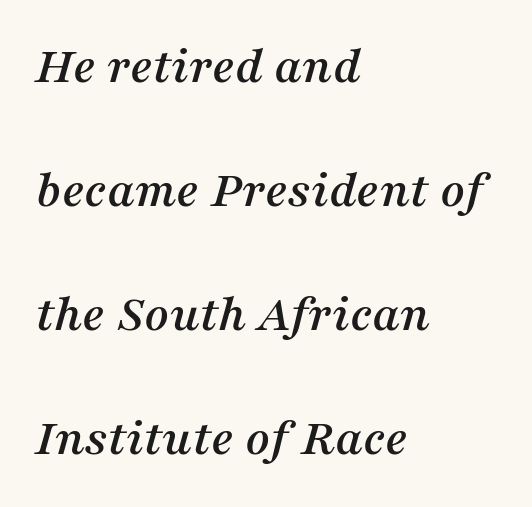
{"serif": "yes", "italic": "yes", "lean": "right", "slant_degrees": 16, "width": "normal", "stroke_contrast": "medium", "x_height": "medium", "monospaced": "no", "underline": "no", "align": "left", "line_spacing": "loose", "line_spacing_ratio": 2.34, "letter_spacing": "normal", "letter_spacing_em": 0.0, "glyph_px": 53}
